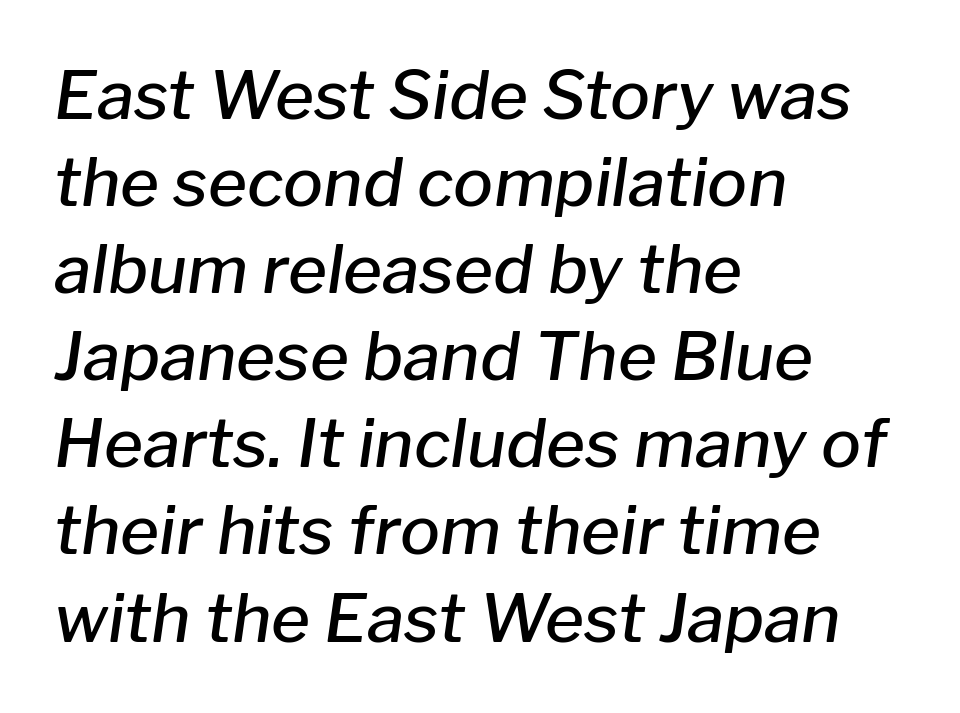
Q: Is the text bold? A: Semi-bold.
Q: Is the text italic (slanted)? A: Yes, it leans right by about 8 degrees.
Q: Is the text underlined? A: No.
Q: How is the paragraph aligned? A: Left-aligned.
Q: Is the spacing between letters normal or unusually wide? A: Normal.
Q: Is the spacing between lines tight, normal or loose? A: Normal.
Q: Width (condensed, normal, or wide)? A: Normal.
Q: Stroke contrast? A: Low.
Q: x-height? A: Medium.
Q: Monospaced? A: No.
